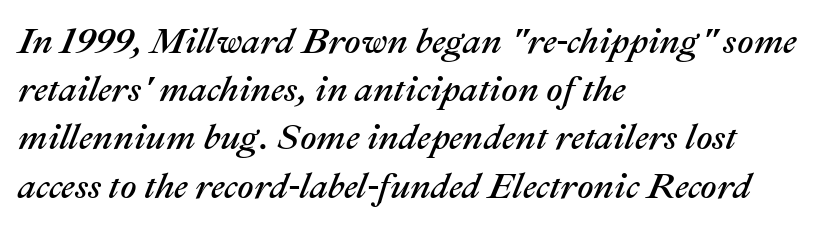
Honestly, the row spacing looks completely unremarkable. The baseline area is clear. Varying glyph widths throughout — classic text-font behaviour. The lettering tilts uniformly, giving the passage an italic look. The letterforms sit shoulder to shoulder at normal distance.
